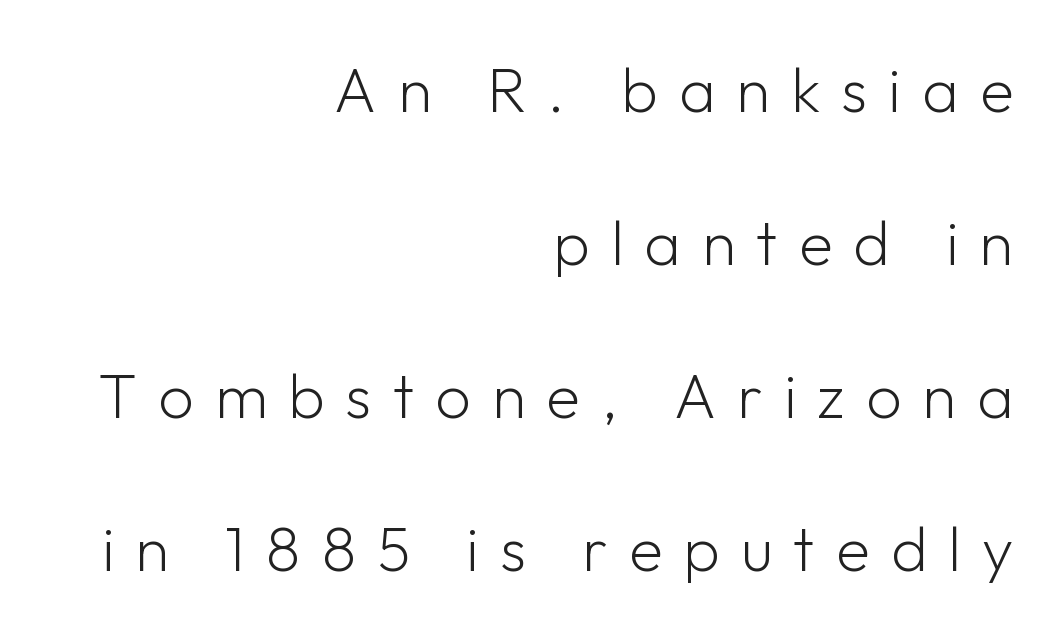
The image shows 62 px light sans-serif type, upright; set right-aligned, loose line spacing (2.47x), unusually wide letter spacing (+0.34 em), not underlined; low stroke contrast and a medium x-height.
